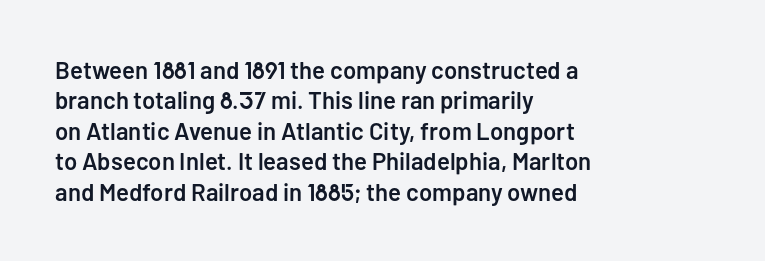
The paragraph shown leans on its left margin. A bit beefed up — I'd call it semibold rather than bold. The area under the type is left untouched. The horizontal fit of the characters is conventional and even. Students, observe: this is what conventionally led text looks like.
